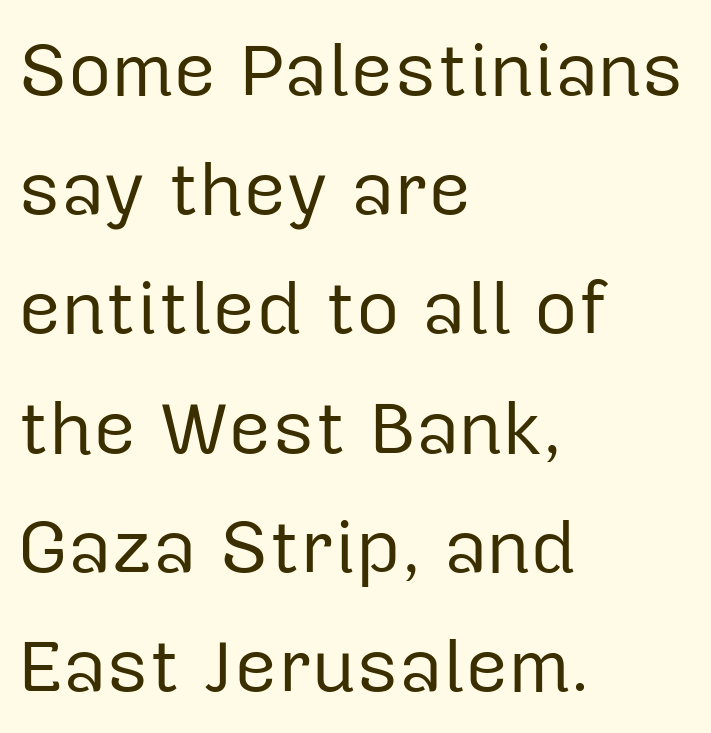
Q: Is the text bold? A: No.
Q: Is the text italic (slanted)? A: No, it is upright.
Q: Is the typeface a serif or a sans-serif typeface? A: Sans-serif.
Q: Is the text underlined? A: No.
Q: How is the paragraph aligned? A: Left-aligned.
Q: Is the spacing between letters normal or unusually wide? A: Normal.
Q: Is the spacing between lines tight, normal or loose? A: Normal.
Q: Width (condensed, normal, or wide)? A: Normal.
Q: Stroke contrast? A: Low.
Q: x-height? A: Medium.
Q: Monospaced? A: No.
